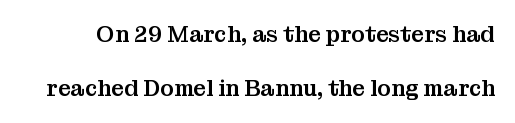
Q: Is the text italic (slanted)? A: No, it is upright.
Q: Is the text underlined? A: No.
Q: Is the spacing between letters normal or unusually wide? A: Normal.
Q: Is the spacing between lines tight, normal or loose? A: Loose.
